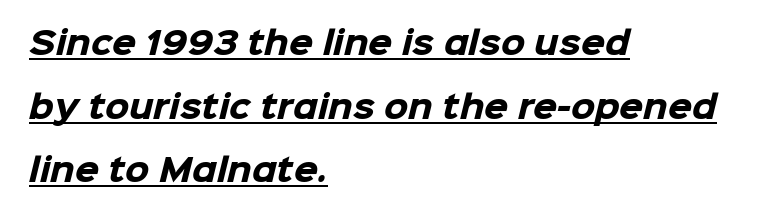
Q: Is the text bold? A: Yes.
Q: Is the typeface a serif or a sans-serif typeface? A: Sans-serif.
Q: Is the text underlined? A: Yes.
Q: How is the paragraph aligned? A: Left-aligned.
Q: Is the spacing between letters normal or unusually wide? A: Normal.
Q: Is the spacing between lines tight, normal or loose? A: Loose.
Q: Width (condensed, normal, or wide)? A: Normal.
Q: Stroke contrast? A: Low.
Q: x-height? A: Medium.
Q: Monospaced? A: No.
